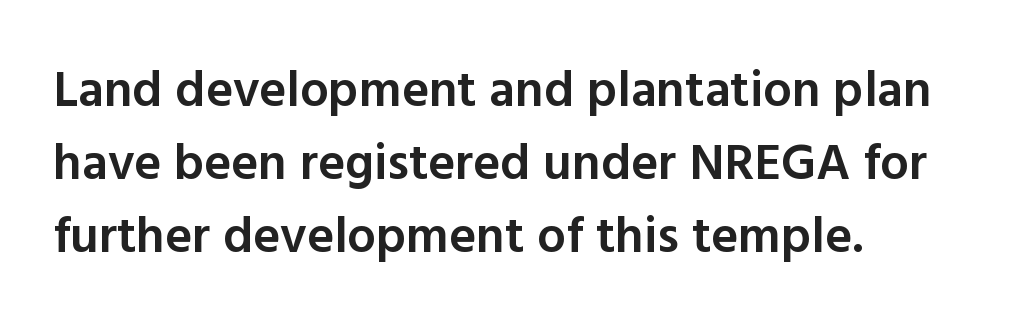
The image shows 51 px semibold sans-serif type, upright; set left-aligned, normal line spacing (1.43x), normal letter spacing, not underlined; a medium x-height.
